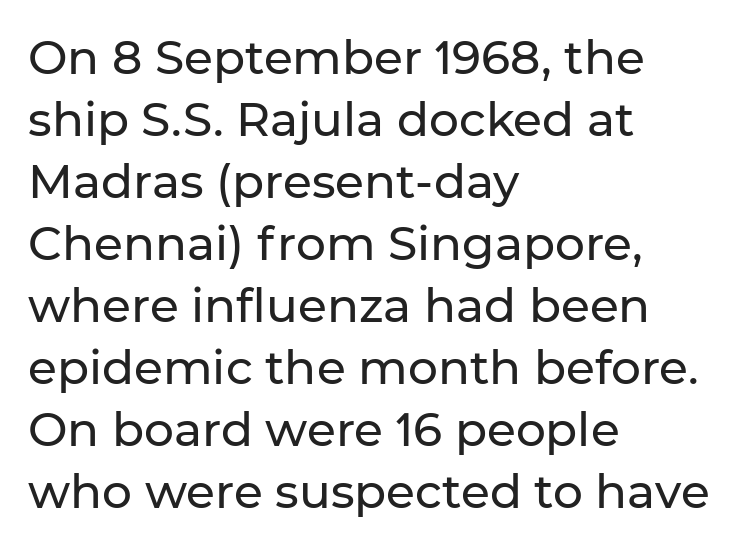
Nope, no serifs anywhere on these letters. How would I describe the line gaps? Plain and ordinary. Looks like regular typesetting: each glyph gets only the width it needs. No word sits above an underline. Tall strokes in this sample are plumb rather than angled. No extra tracking has been applied to these lines.
